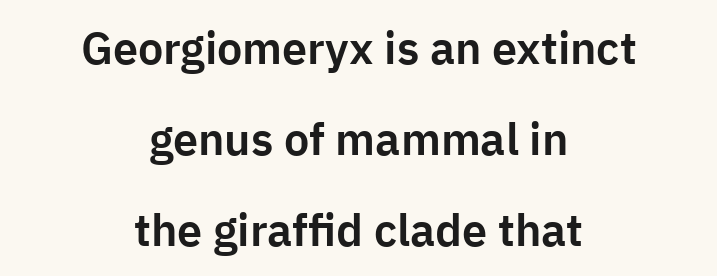
The image shows 45 px sans-serif type, upright; set centered, loose line spacing (2.02x), normal letter spacing, not underlined; low stroke contrast and a medium x-height.
